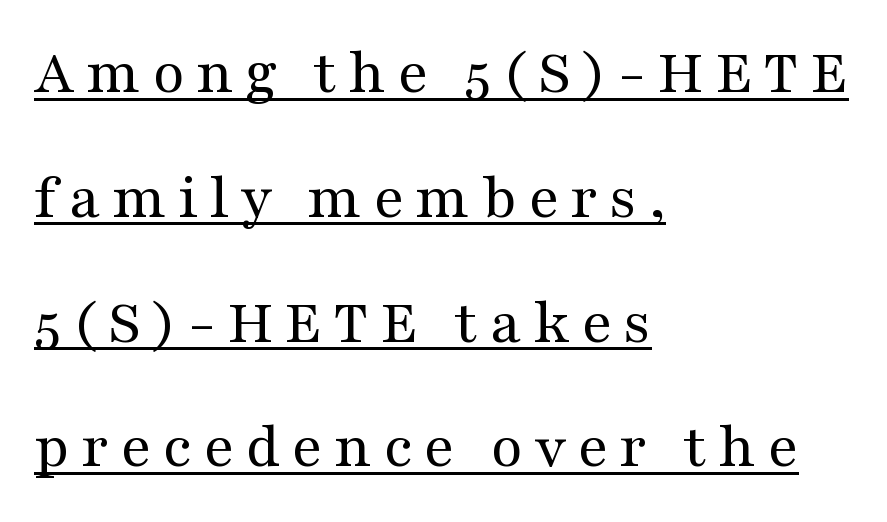
The image shows 65 px regular-weight, wide serif type, upright; set left-aligned, loose line spacing (1.92x), underlined; medium stroke contrast and a medium x-height.
